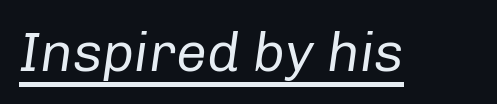
Tall strokes in this sample are angled rather than plumb. You could not count columns in this text — the font is proportionally spaced. This sample uses plain, unmodified letter spacing. No letter is thick-stroked: the sample isn't bold. Emphasis is given by a line drawn under the lettering.
